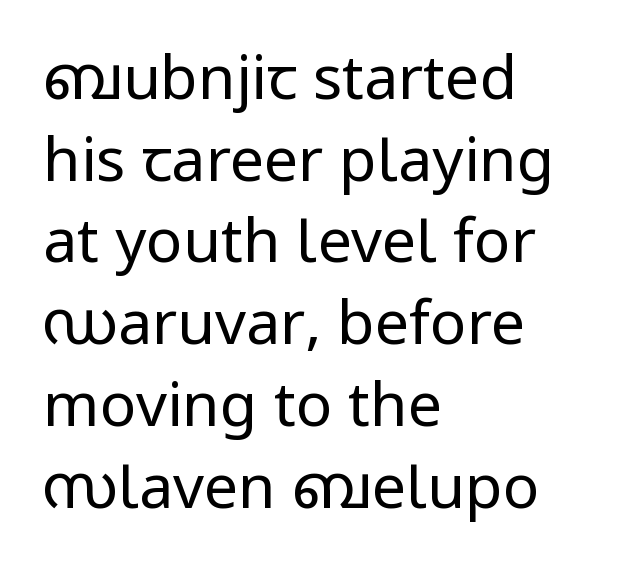
The image shows 61 px regular-weight sans-serif type, upright; set left-aligned, normal line spacing (1.34x), normal letter spacing, not underlined; low stroke contrast and a medium x-height.
